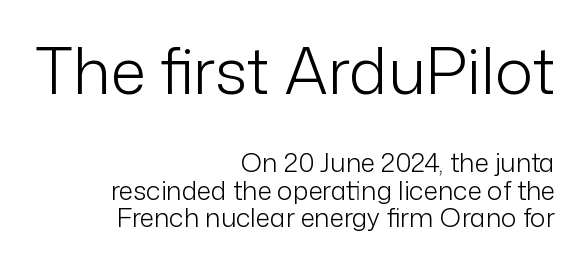
Compared with typical body copy, the letter spacing here is the same. The baseline area is clear. The face used here appears at its bigger size in the upper chunk. You could not count columns in this text — the font is proportionally spaced. Is there much room between lines? No — they nearly touch.
